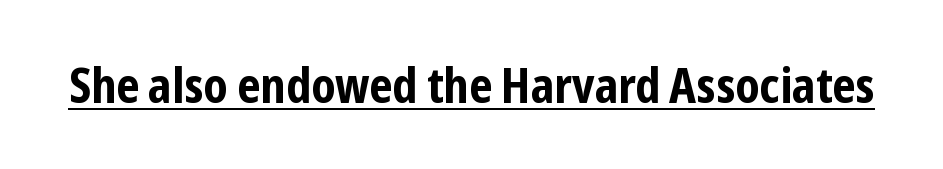
Think of a printed novel: that variable character pitch is what you see here. The glyphs have the mass of a bold cut. These lines were composed using upright roman letters. The face used here appears with an underline applied. In terms of letterspacing, this is plain default setting.
